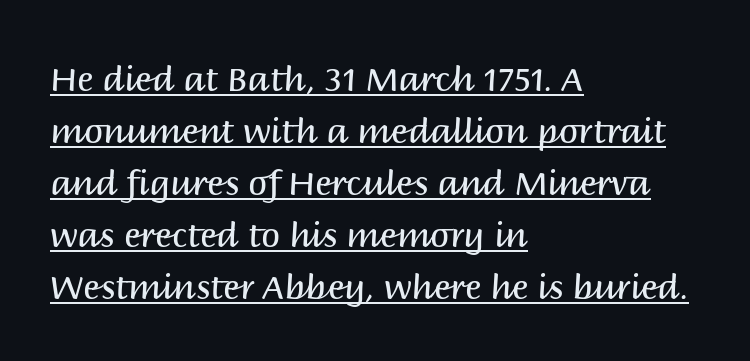
{"serif": "no", "bold": "no", "weight": "regular", "width": "normal", "stroke_contrast": "medium", "x_height": "large", "monospaced": "no", "underline": "yes", "align": "left", "line_spacing": "normal", "line_spacing_ratio": 1.53, "letter_spacing": "normal", "letter_spacing_em": 0.0, "glyph_px": 34}
